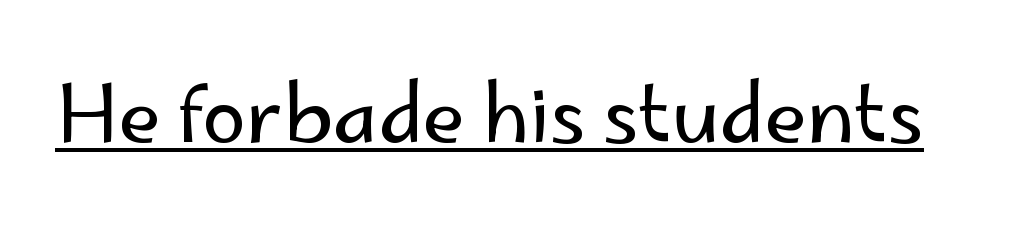
A rule runs beneath these lines of type. This sample has the flowing, uneven cadence of proportional lettering. The typeface has the unassuming heft of standard copy or less. Quick note: not italic, upright.
